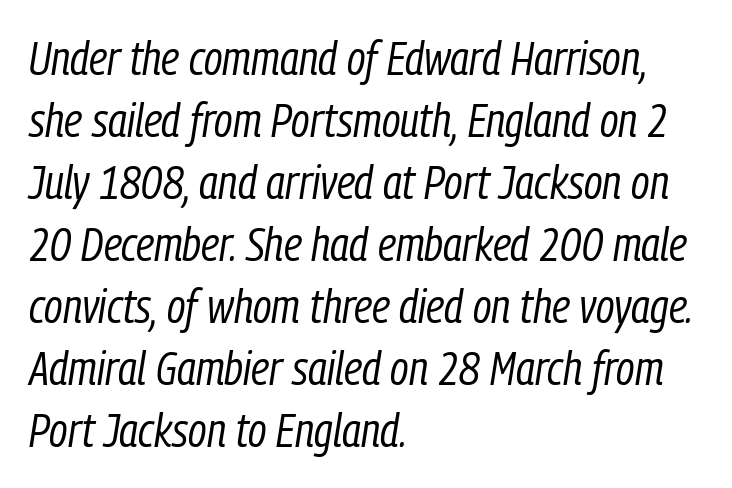
Stem width sits at or under what a default text font uses. Compared with ordinary roman type, these characters are visibly tilted. Successive baselines arrive at the customary interval. Letter spacing: default. Teacher's note: observe the even left margin — that is flush-left alignment.
